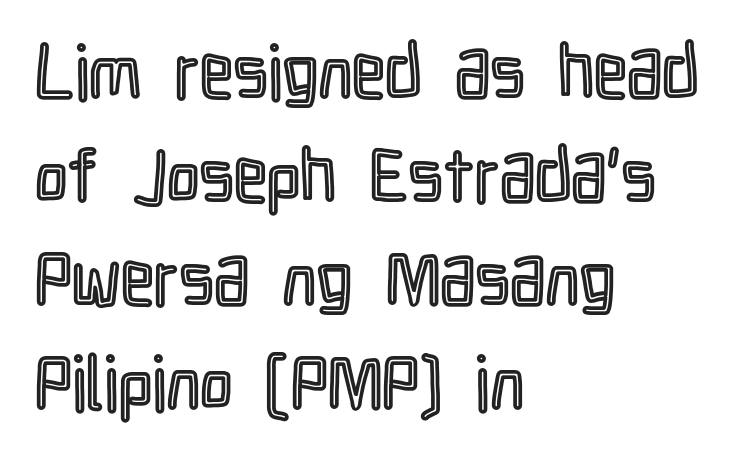
{"italic": "no", "width": "condensed", "x_height": "medium", "monospaced": "no", "underline": "no", "align": "left", "line_spacing": "normal", "line_spacing_ratio": 1.4, "letter_spacing": "normal", "letter_spacing_em": 0.0, "glyph_px": 74}
